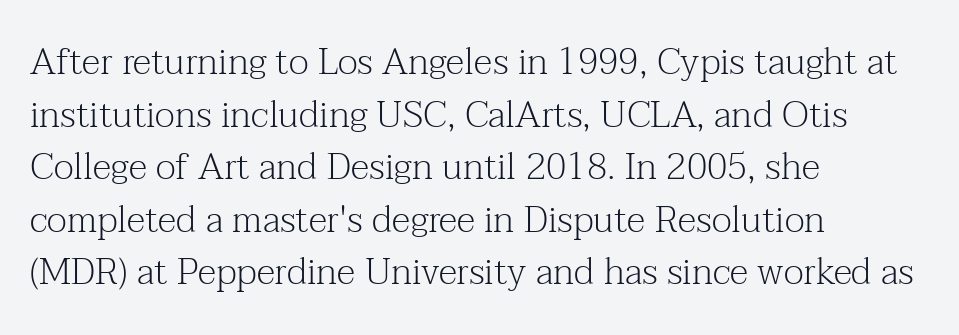
Q: Is the text bold? A: No.
Q: Is the text italic (slanted)? A: No, it is upright.
Q: Is the typeface a serif or a sans-serif typeface? A: Serif.
Q: Is the text underlined? A: No.
Q: How is the paragraph aligned? A: Left-aligned.
Q: Is the spacing between letters normal or unusually wide? A: Normal.
Q: Is the spacing between lines tight, normal or loose? A: Normal.
Q: Width (condensed, normal, or wide)? A: Normal.
Q: Stroke contrast? A: Medium.
Q: x-height? A: Medium.
Q: Monospaced? A: No.
